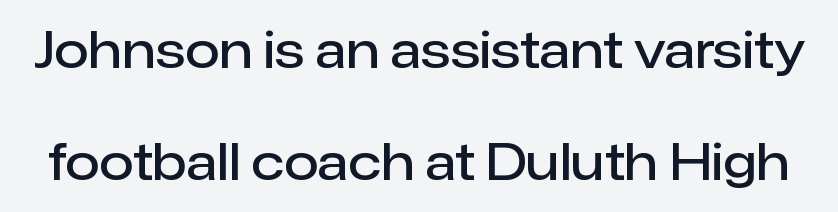
Q: Is the text bold? A: Semi-bold.
Q: Is the text italic (slanted)? A: No, it is upright.
Q: Is the typeface a serif or a sans-serif typeface? A: Sans-serif.
Q: Is the text underlined? A: No.
Q: Is the spacing between letters normal or unusually wide? A: Normal.
Q: Is the spacing between lines tight, normal or loose? A: Loose.
Q: Width (condensed, normal, or wide)? A: Normal.
Q: Stroke contrast? A: Low.
Q: x-height? A: Medium.
Q: Monospaced? A: No.
